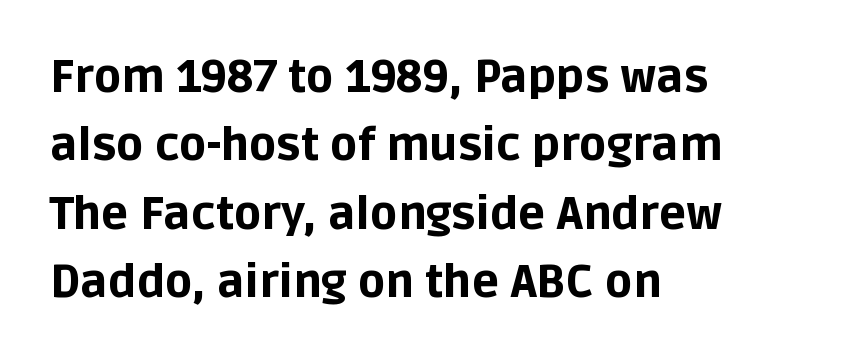
{"serif": "no", "italic": "no", "bold": "yes", "weight": "bold", "width": "normal", "stroke_contrast": "low", "x_height": "large", "monospaced": "no", "underline": "no", "align": "left", "line_spacing": "normal", "line_spacing_ratio": 1.52, "letter_spacing": "normal", "letter_spacing_em": 0.0, "glyph_px": 45}
